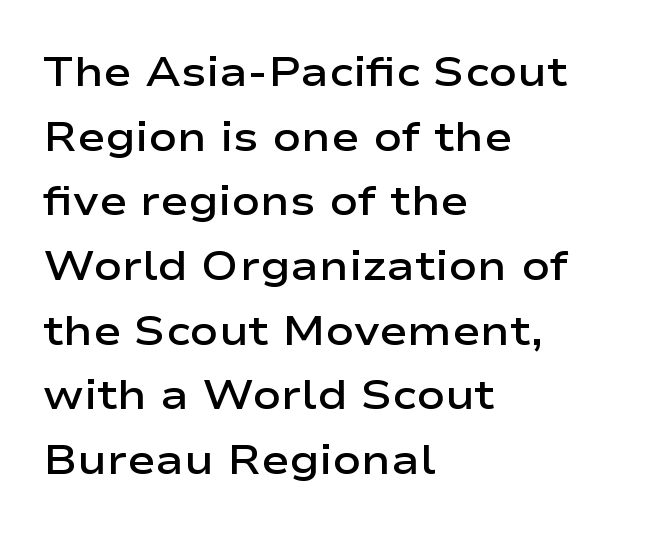
In terms of letterspacing, this is plain default setting. Semibold letterforms, between regular and bold. Where is the straight margin? On the left. Note the varied advance widths — an 'i' is clearly narrower than an 'm'. Honestly, there is no underline to notice here at all.
